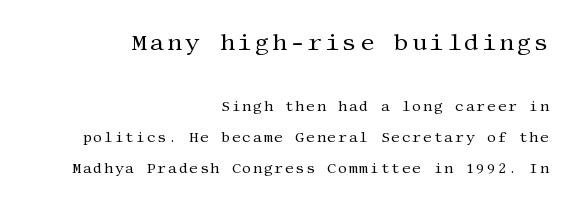
Q: Is the text bold? A: No.
Q: Is the text italic (slanted)? A: No, it is upright.
Q: Is the text underlined? A: No.
Q: How is the paragraph aligned? A: Right-aligned.
Q: Is the spacing between lines tight, normal or loose? A: Loose.
Q: Which block of text is set in a larger size, the first (top) or the second (bottom)? A: The first (top) one.
